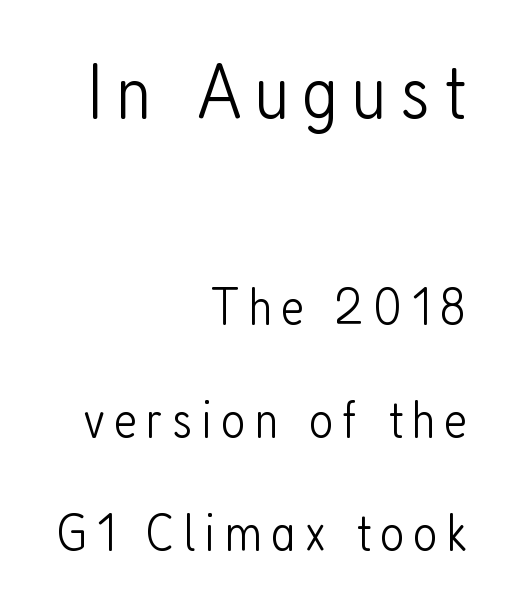
Look at the glyph heights: the upper group is clearly the bigger setting. The typeface has the unassuming heft of standard copy or less. Note the varied advance widths — an 'i' is clearly narrower than an 'm'. Rule under the text: the space is simply empty. Ascenders rise straight up at ninety degrees. Casual observation: everything's shoved over to the right.
